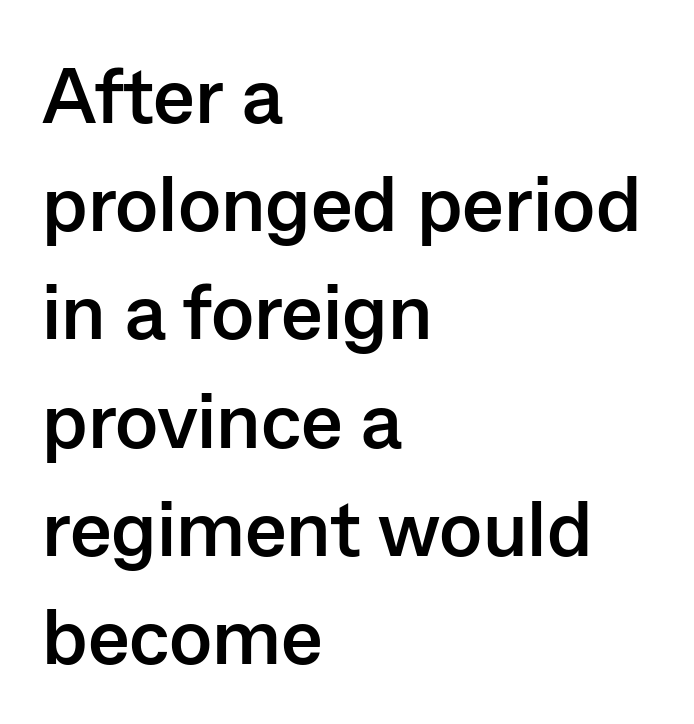
The axis of the letterforms is exactly vertical. Every letter is thick-stroked: bold, no question. Grotesque or geometric, the face here clearly has no serifs. Here the designer chose a conventional face with non-uniform glyph widths. Has an underline been added? It has not.
